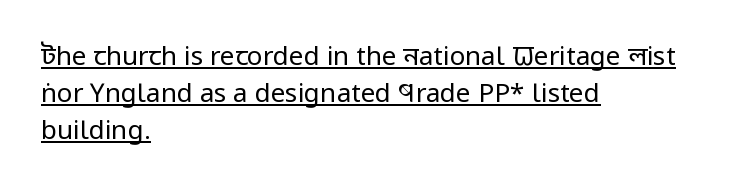
The image shows 26 px text type, upright; set left-aligned, normal line spacing (1.42x), normal letter spacing, underlined.
